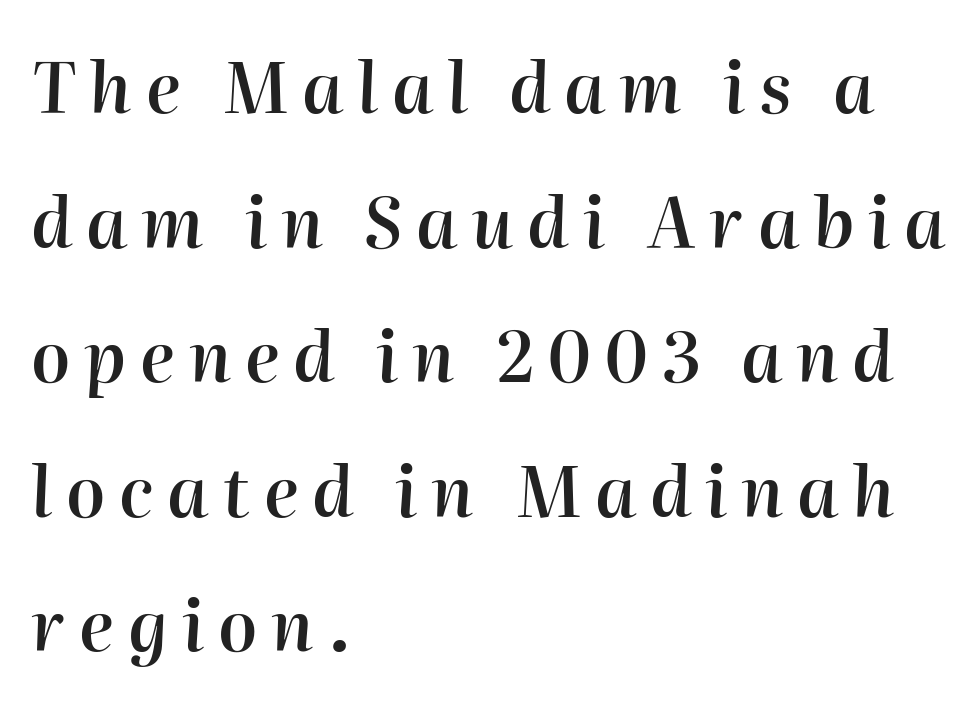
Proportional: the letters do not fall into vertical columns. I'd describe the lettering as semibold — firm but not a full bold. Is there much room between lines? Yes — plenty of vertical air separates them. Each word looks stretched out because of the extra space between its letters.
